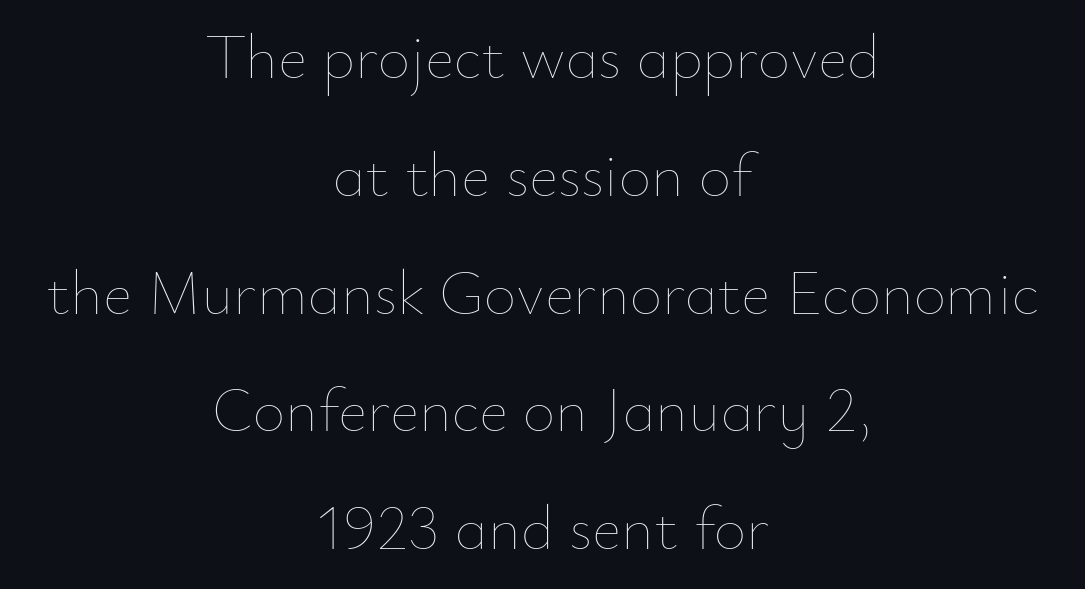
Posture: straight, roman, zero tilt. The words here are not underlined. Is this a fixed-width face? No — the glyphs have proportional, varying widths. Neither beginnings nor endings align; midpoints do.
